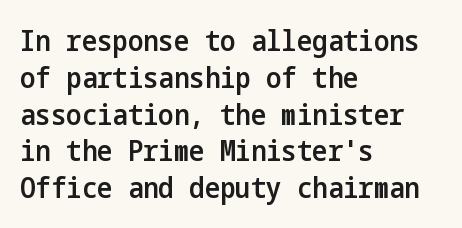
The image shows 29 px semibold, condensed sans-serif type, upright; set left-aligned, normal line spacing (1.27x), normal letter spacing, not underlined; low stroke contrast and a medium x-height.
